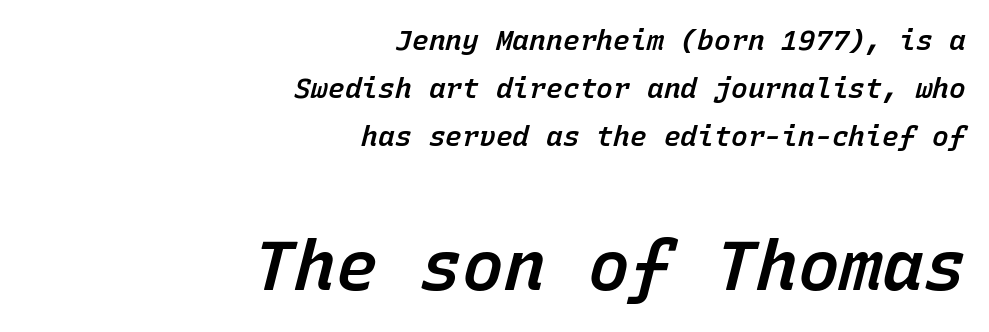
If you squint, the bottom block still reads clearly — it's the larger of the two. Which margin do the lines hug? The right one — the left edge is uneven. Caption: standard tracking, unaltered. This rendering features lettering with no underline. You could count columns in this text — the font is strictly monospaced.
